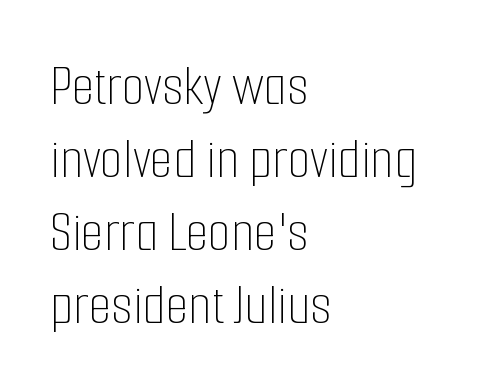
Q: Is the text bold? A: No.
Q: Is the text italic (slanted)? A: No, it is upright.
Q: Is the text underlined? A: No.
Q: How is the paragraph aligned? A: Left-aligned.
Q: Is the spacing between letters normal or unusually wide? A: Normal.
Q: Width (condensed, normal, or wide)? A: Condensed.
Q: Stroke contrast? A: Low.
Q: x-height? A: Medium.
Q: Monospaced? A: No.
